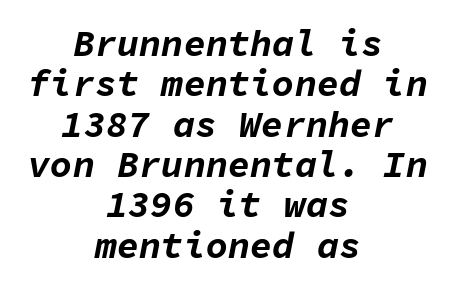
The image shows 37 px bold type, italic (leaning right), monospaced; set centered, tight line spacing (1.09x), normal letter spacing, not underlined; low stroke contrast and a medium x-height.
